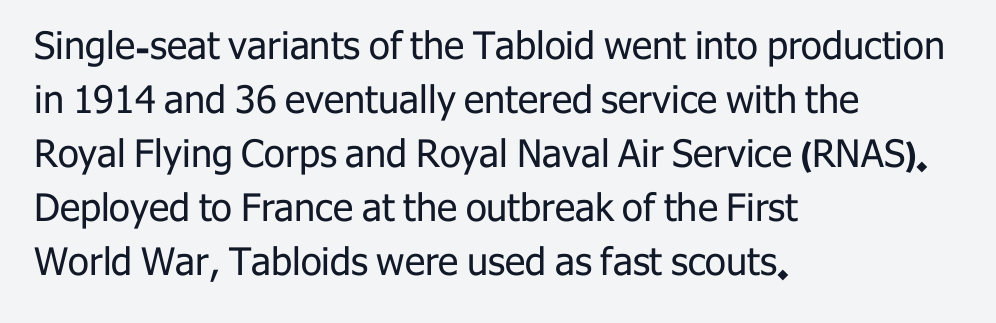
{"serif": "no", "italic": "no", "bold": "no", "weight": "regular", "width": "normal", "stroke_contrast": "low", "x_height": "medium", "monospaced": "no", "underline": "no", "align": "left", "line_spacing": "normal", "line_spacing_ratio": 1.42, "letter_spacing": "normal", "letter_spacing_em": 0.0, "glyph_px": 38}
